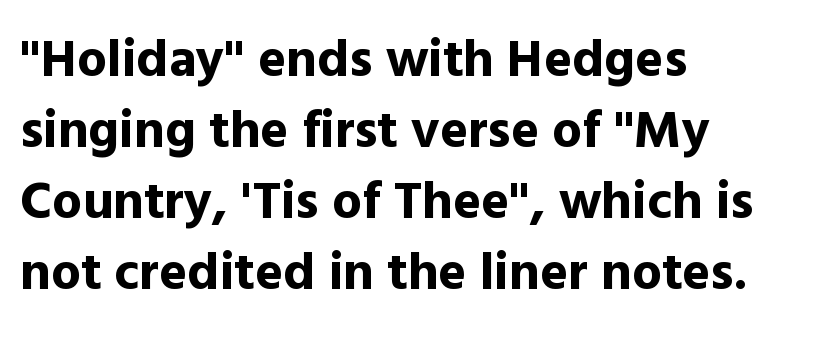
Q: Is the text bold? A: Yes.
Q: Is the text italic (slanted)? A: No, it is upright.
Q: Is the typeface a serif or a sans-serif typeface? A: Sans-serif.
Q: Is the text underlined? A: No.
Q: How is the paragraph aligned? A: Left-aligned.
Q: Is the spacing between letters normal or unusually wide? A: Normal.
Q: Is the spacing between lines tight, normal or loose? A: Normal.
Q: Width (condensed, normal, or wide)? A: Normal.
Q: x-height? A: Medium.
Q: Monospaced? A: No.
